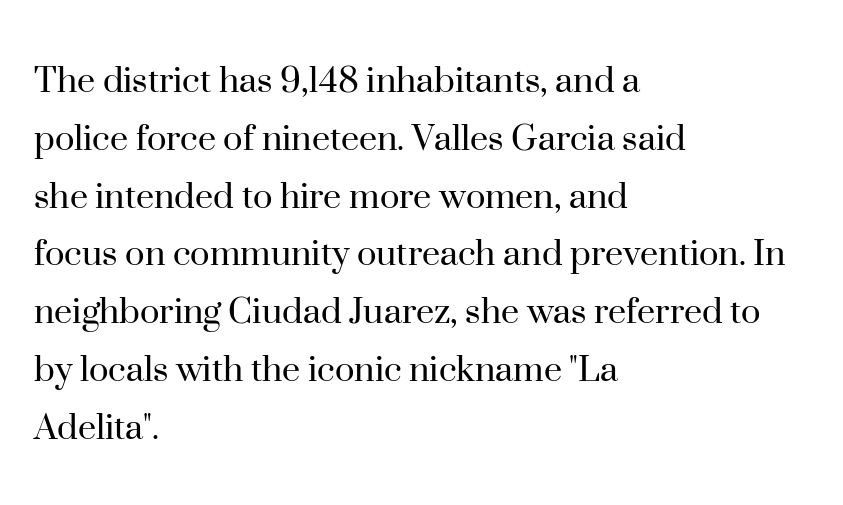
Q: Is the text bold? A: No.
Q: Is the text italic (slanted)? A: No, it is upright.
Q: Is the typeface a serif or a sans-serif typeface? A: Serif.
Q: Is the text underlined? A: No.
Q: How is the paragraph aligned? A: Left-aligned.
Q: Is the spacing between letters normal or unusually wide? A: Normal.
Q: Is the spacing between lines tight, normal or loose? A: Normal.
Q: Width (condensed, normal, or wide)? A: Normal.
Q: Stroke contrast? A: High.
Q: x-height? A: Small.
Q: Monospaced? A: No.
